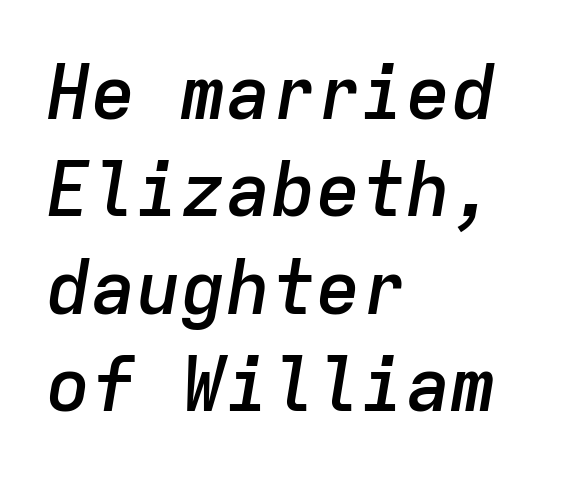
Would a proofreader flag this as italicized? Yes. The letters march in equal steps, a hallmark of fixed-pitch type. Plain, unruled lines of type. A bit beefed up — I'd call it semibold rather than bold. If you drew a ruler down the left edge, every line would touch it.
